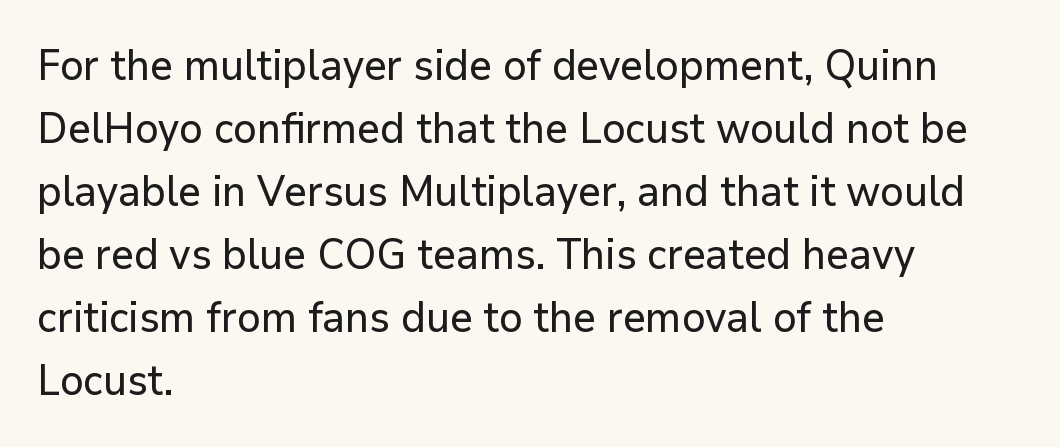
The image shows 42 px sans-serif type, upright; set left-aligned, normal line spacing (1.5x), normal letter spacing, not underlined; low stroke contrast and a medium x-height.
